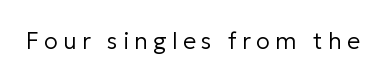
Q: Is the text bold? A: No.
Q: Is the text italic (slanted)? A: No, it is upright.
Q: Is the text underlined? A: No.
Q: Is the spacing between letters normal or unusually wide? A: Unusually wide.
